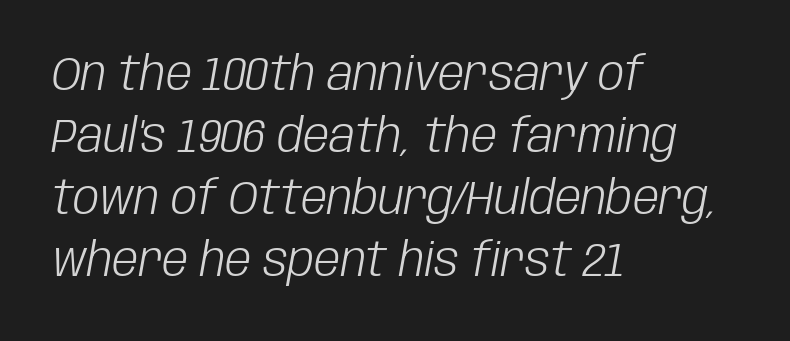
Q: Is the text bold? A: No.
Q: Is the text italic (slanted)? A: Yes, it leans right by about 10 degrees.
Q: Is the text underlined? A: No.
Q: How is the paragraph aligned? A: Left-aligned.
Q: Is the spacing between letters normal or unusually wide? A: Normal.
Q: Is the spacing between lines tight, normal or loose? A: Normal.
Q: Width (condensed, normal, or wide)? A: Condensed.
Q: Stroke contrast? A: Low.
Q: x-height? A: Large.
Q: Monospaced? A: No.
